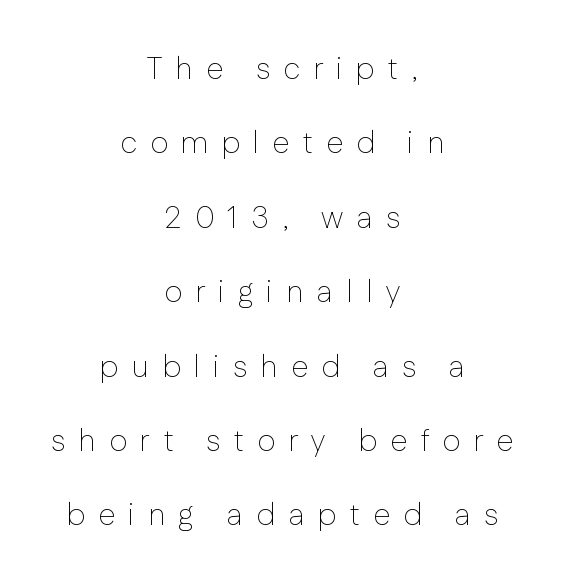
The image shows 31 px thin sans-serif type, upright; set centered, loose line spacing (2.4x), unusually wide letter spacing (+0.42 em), not underlined; low stroke contrast and a medium x-height.
